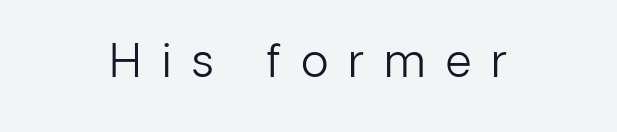
{"serif": "no", "italic": "no", "bold": "no", "weight": "light", "width": "normal", "stroke_contrast": "low", "x_height": "medium", "monospaced": "no", "underline": "no", "align": "center", "letter_spacing": "wide", "letter_spacing_em": 0.45, "glyph_px": 45}
